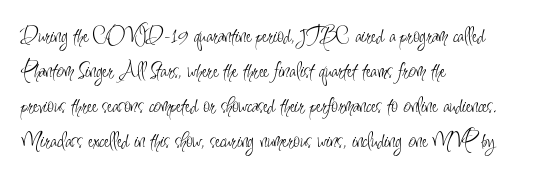
No word sits above an underline. The lines in this sample share a left origin and differ only in where they stop. Successive baselines arrive at the customary interval.
